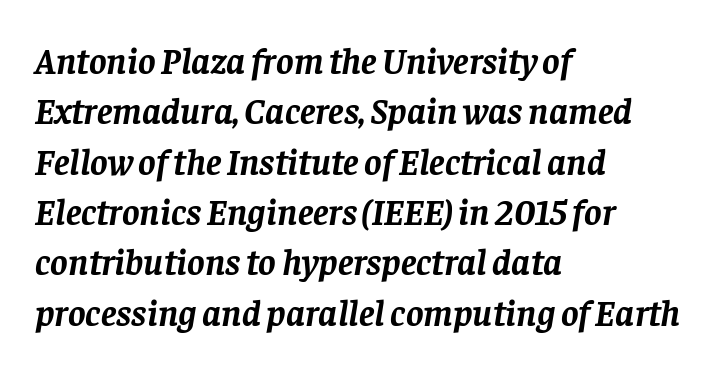
Q: Is the text bold? A: Yes.
Q: Is the text italic (slanted)? A: Yes, it leans right by about 8 degrees.
Q: Is the typeface a serif or a sans-serif typeface? A: Serif.
Q: Is the text underlined? A: No.
Q: How is the paragraph aligned? A: Left-aligned.
Q: Is the spacing between letters normal or unusually wide? A: Normal.
Q: Is the spacing between lines tight, normal or loose? A: Normal.
Q: Width (condensed, normal, or wide)? A: Normal.
Q: Stroke contrast? A: Low.
Q: x-height? A: Large.
Q: Monospaced? A: No.
